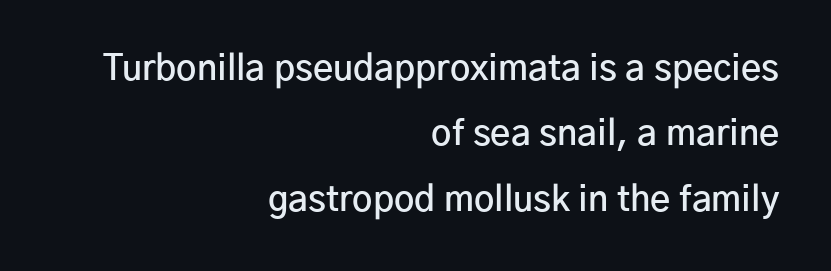
The gap between lines stays unmarked. Font category for this specimen: sans-serif. The text block is weighted toward the right margin, trailing off unevenly leftward. Italic? Not at all — the glyphs are vertical. Moderately thickened strokes mark this as semibold type. Spacing verdict: proportional, widths tailored to each character.
